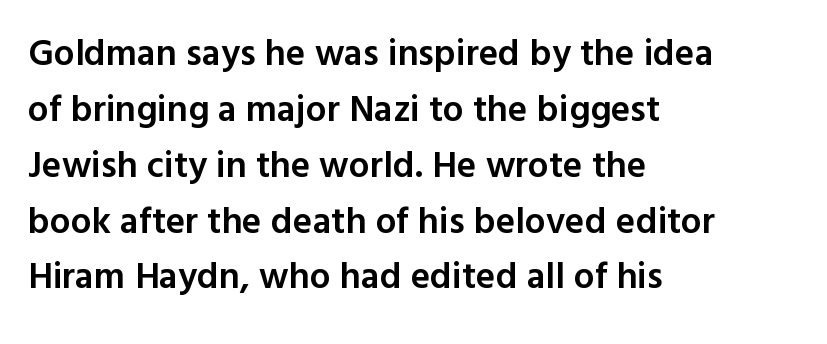
Q: Is the text bold? A: Semi-bold.
Q: Is the text italic (slanted)? A: No, it is upright.
Q: Is the typeface a serif or a sans-serif typeface? A: Sans-serif.
Q: Is the text underlined? A: No.
Q: How is the paragraph aligned? A: Left-aligned.
Q: Is the spacing between letters normal or unusually wide? A: Normal.
Q: Is the spacing between lines tight, normal or loose? A: Normal.
Q: Width (condensed, normal, or wide)? A: Normal.
Q: x-height? A: Medium.
Q: Monospaced? A: No.
